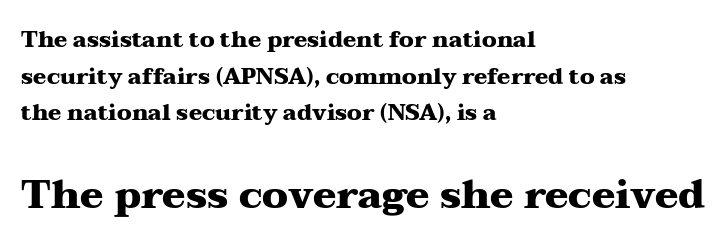
The image shows 39 px heavy, wide serif type, upright; set left-aligned, normal line spacing (1.66x), normal letter spacing, not underlined; the second (bottom) block is 1.77x larger; medium stroke contrast and a medium x-height.
